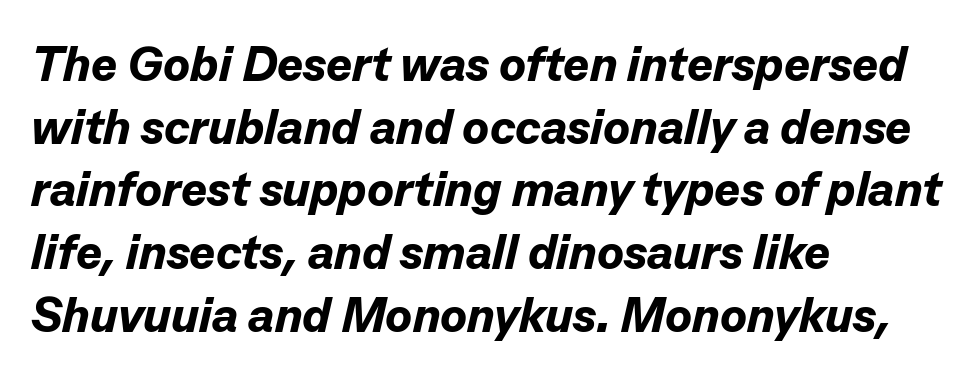
The image shows 49 px bold type, italic (leaning right); set left-aligned, normal line spacing (1.28x), normal letter spacing, not underlined; low stroke contrast and a medium x-height.
